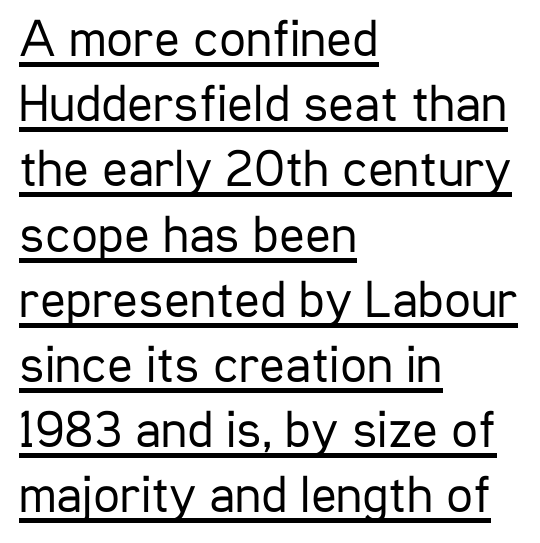
Q: Is the text bold? A: No.
Q: Is the text italic (slanted)? A: No, it is upright.
Q: Is the typeface a serif or a sans-serif typeface? A: Sans-serif.
Q: Is the text underlined? A: Yes.
Q: How is the paragraph aligned? A: Left-aligned.
Q: Is the spacing between letters normal or unusually wide? A: Normal.
Q: Width (condensed, normal, or wide)? A: Condensed.
Q: Stroke contrast? A: Low.
Q: x-height? A: Medium.
Q: Monospaced? A: No.
